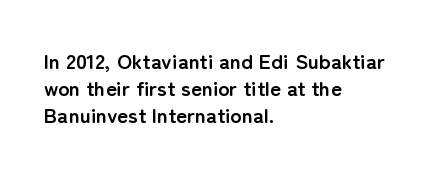
The image shows 21 px bold type, upright; set left-aligned, normal line spacing (1.28x), normal letter spacing, not underlined.
